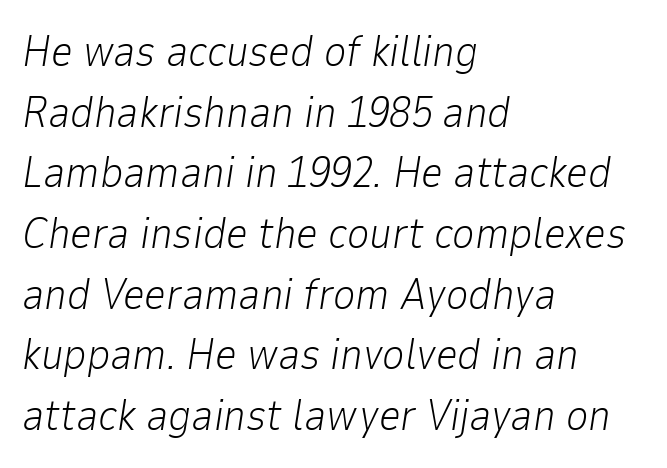
{"italic": "yes", "lean": "right", "slant_degrees": 9, "bold": "no", "weight": "light", "width": "normal", "stroke_contrast": "low", "x_height": "medium", "monospaced": "no", "underline": "no", "align": "left", "line_spacing": "normal", "line_spacing_ratio": 1.41, "letter_spacing": "normal", "letter_spacing_em": 0.0, "glyph_px": 43}
